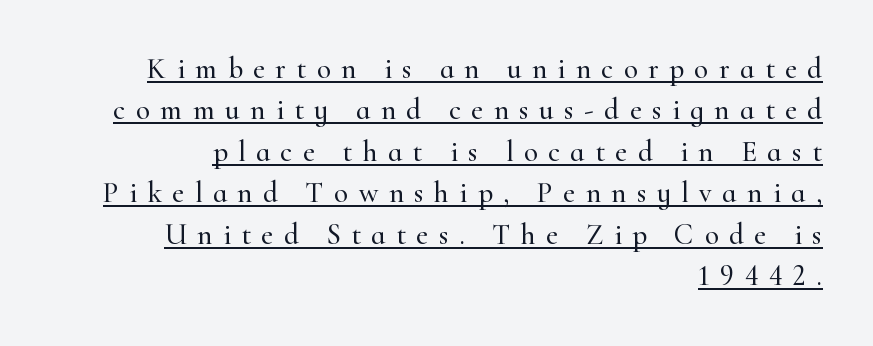
The image shows 29 px serif type, upright; set right-aligned, normal line spacing (1.43x), unusually wide letter spacing (+0.36 em), underlined; high stroke contrast and a small x-height.
